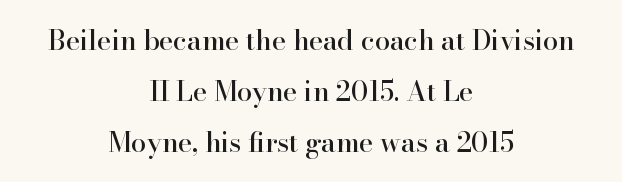
{"italic": "no", "underline": "no", "align": "center", "line_spacing_ratio": 1.88, "letter_spacing": "normal", "letter_spacing_em": 0.0, "glyph_px": 27}
